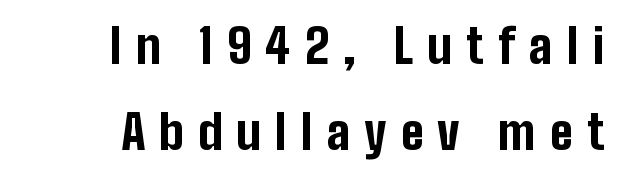
Compared with an ordinary text face, these strokes are far heavier — a full bold. Honestly, the letter spacing is so wide it's the main thing you notice. Character widths vary here, with narrow letters taking less room than wide ones. These lines are composed in type without serifs. The lines in this sample share a right terminus and differ only in where they begin.
